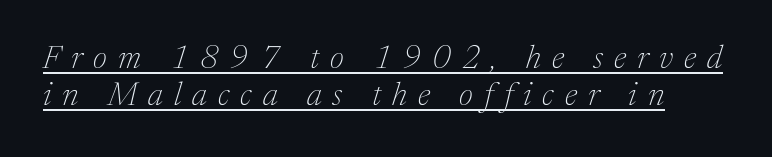
Q: Is the text bold? A: No.
Q: Is the text italic (slanted)? A: Yes, it leans right by about 17 degrees.
Q: Is the typeface a serif or a sans-serif typeface? A: Serif.
Q: Is the text underlined? A: Yes.
Q: Is the spacing between letters normal or unusually wide? A: Unusually wide.
Q: Is the spacing between lines tight, normal or loose? A: Tight.
Q: Width (condensed, normal, or wide)? A: Normal.
Q: Stroke contrast? A: Medium.
Q: x-height? A: Medium.
Q: Monospaced? A: No.
